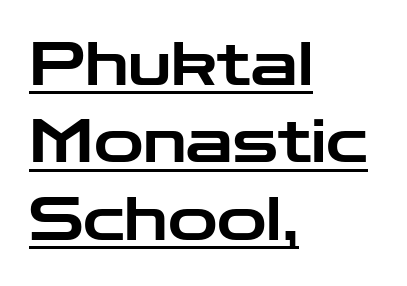
{"serif": "no", "italic": "no", "width": "wide", "stroke_contrast": "low", "x_height": "medium", "monospaced": "no", "underline": "yes", "align": "left", "line_spacing": "normal", "line_spacing_ratio": 1.29, "letter_spacing": "normal", "letter_spacing_em": 0.0, "glyph_px": 60}
